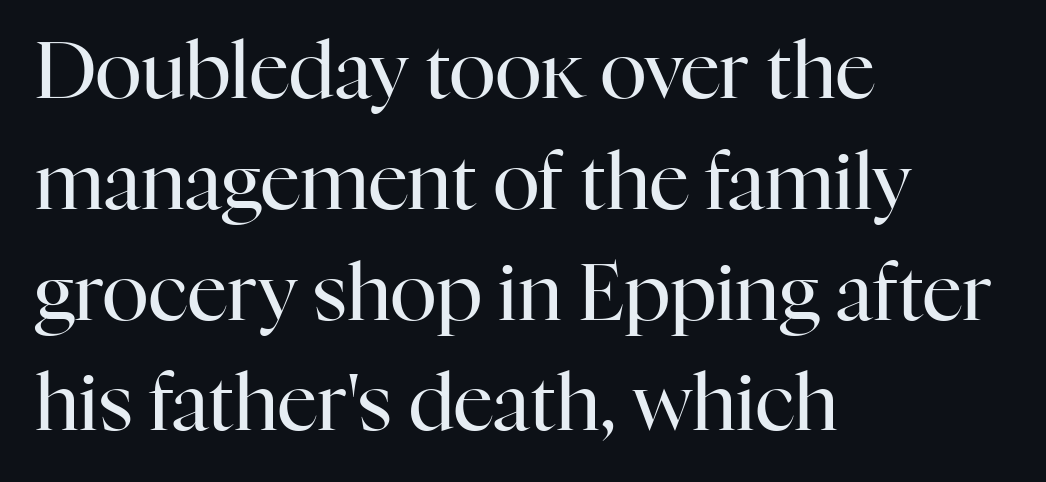
A typesetter would call this leading conventional body-copy spacing. Look at the bottom of the vertical strokes: they flare into serifs here. Reading down the block, your eye returns to a fixed left position each line. Weight: in the light-to-regular range.
